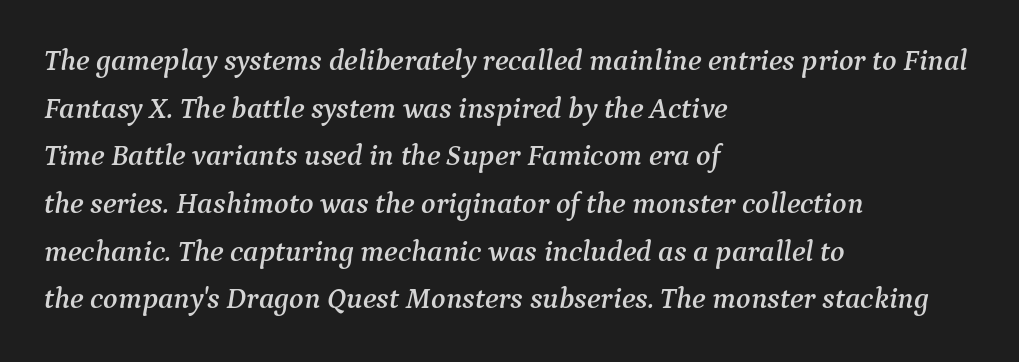
The image shows 30 px serif type, italic (leaning right); set left-aligned, normal line spacing (1.59x), normal letter spacing, not underlined; medium stroke contrast and a medium x-height.
